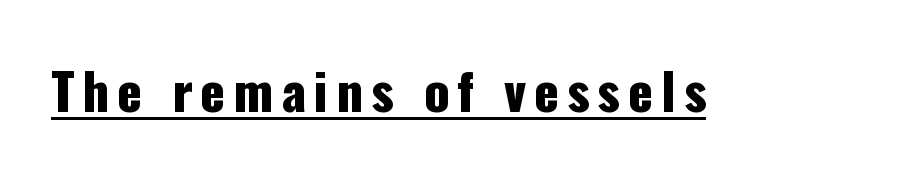
Q: Is the text italic (slanted)? A: No, it is upright.
Q: Is the typeface a serif or a sans-serif typeface? A: Sans-serif.
Q: Is the text underlined? A: Yes.
Q: Width (condensed, normal, or wide)? A: Condensed.
Q: Stroke contrast? A: Low.
Q: x-height? A: Medium.
Q: Monospaced? A: No.
